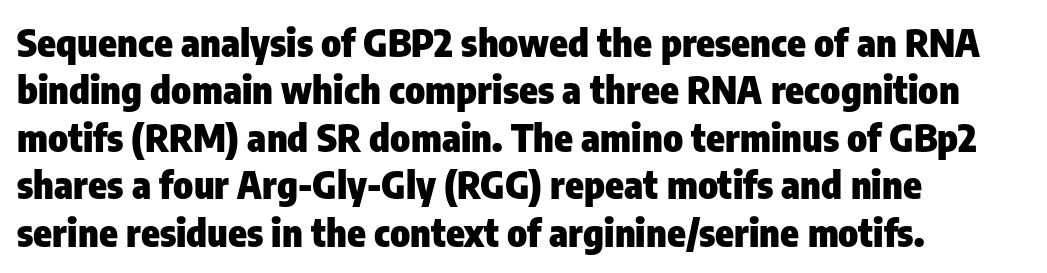
Q: Is the text bold? A: Yes.
Q: Is the text italic (slanted)? A: No, it is upright.
Q: Is the typeface a serif or a sans-serif typeface? A: Sans-serif.
Q: Is the text underlined? A: No.
Q: How is the paragraph aligned? A: Left-aligned.
Q: Is the spacing between letters normal or unusually wide? A: Normal.
Q: Is the spacing between lines tight, normal or loose? A: Normal.
Q: Width (condensed, normal, or wide)? A: Condensed.
Q: Stroke contrast? A: Low.
Q: x-height? A: Medium.
Q: Monospaced? A: No.
